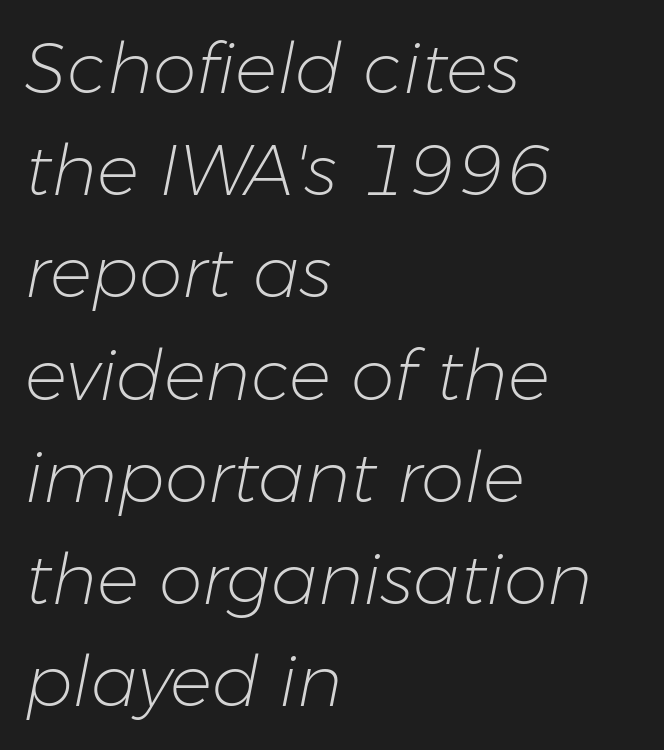
{"italic": "yes", "lean": "right", "slant_degrees": 11, "bold": "no", "weight": "light", "width": "normal", "stroke_contrast": "low", "x_height": "medium", "monospaced": "no", "underline": "no", "align": "left", "line_spacing": "normal", "line_spacing_ratio": 1.46, "letter_spacing": "normal", "letter_spacing_em": 0.0, "glyph_px": 70}
